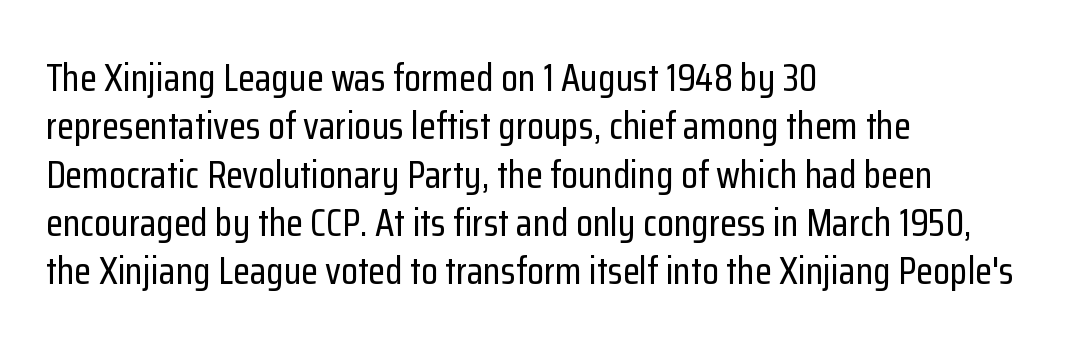
The image shows 39 px condensed sans-serif type, upright; set left-aligned, line spacing 1.24x, normal letter spacing, not underlined; low stroke contrast and a medium x-height.
